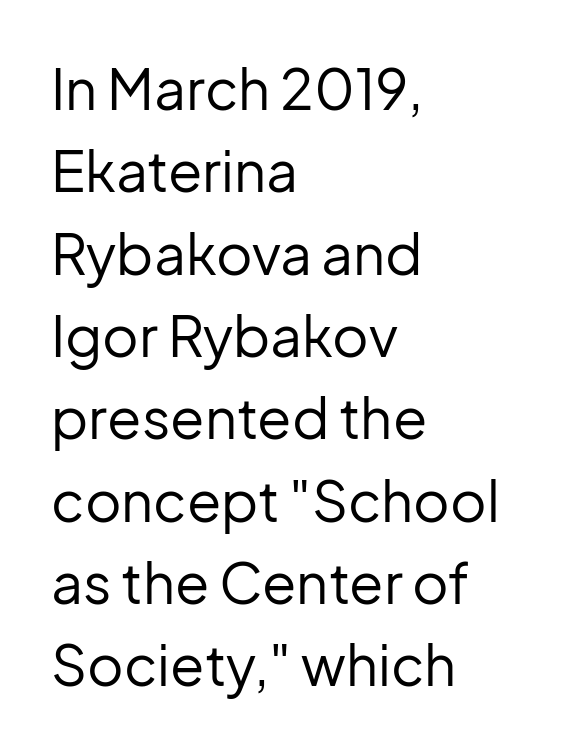
Compared with typical paragraphs, the rows here are spaced about the same. This sample uses plain, unmodified letter spacing. Leftover space on each line is placed entirely after the last word. Here the designer chose a conventional face with non-uniform glyph widths. No letter is thick-stroked: the sample isn't bold.
